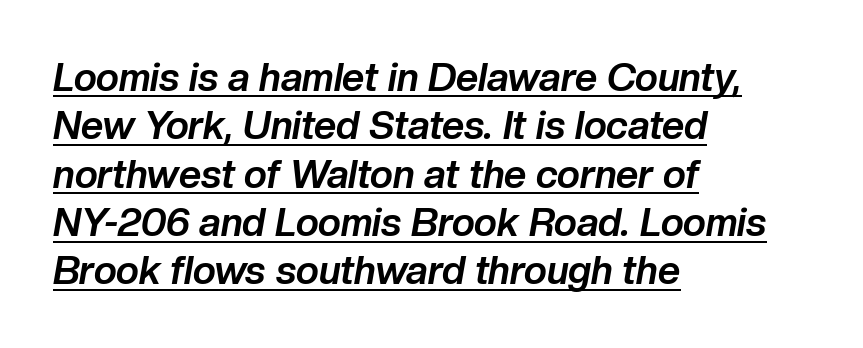
{"italic": "yes", "lean": "right", "slant_degrees": 10, "bold": "yes", "weight": "bold", "width": "normal", "stroke_contrast": "low", "x_height": "medium", "monospaced": "no", "underline": "yes", "align": "left", "line_spacing_ratio": 1.24, "letter_spacing": "normal", "letter_spacing_em": 0.0, "glyph_px": 39}
